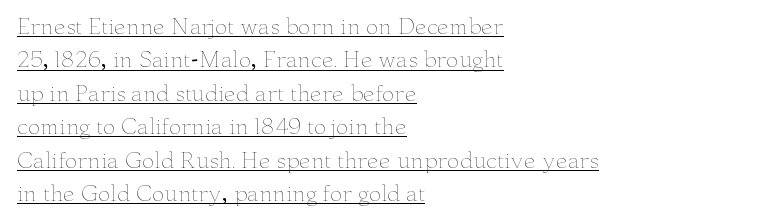
Q: Is the text bold? A: No.
Q: Is the text italic (slanted)? A: No, it is upright.
Q: Is the text underlined? A: Yes.
Q: How is the paragraph aligned? A: Left-aligned.
Q: Is the spacing between letters normal or unusually wide? A: Normal.
Q: Is the spacing between lines tight, normal or loose? A: Normal.
